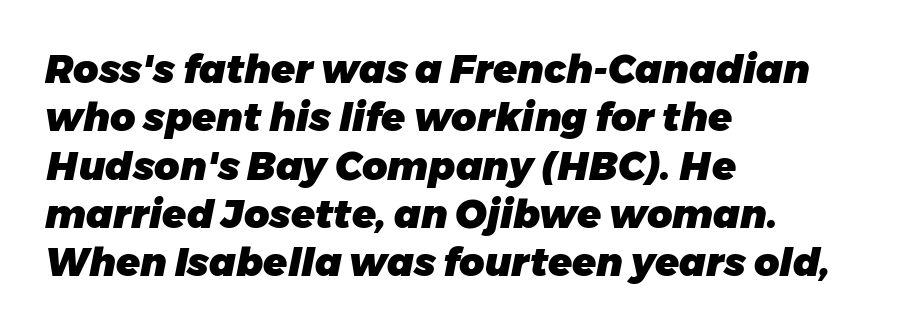
Plenty of ink on the page — the face is bold. Rendered with sloped, italic letterforms. The gaps between neighbouring characters are ordinary and unremarkable. Teacher's note: observe the even left margin — that is flush-left alignment. Descenders hang freely into open space. A typesetter would call this proportional, since set widths differ per character.
